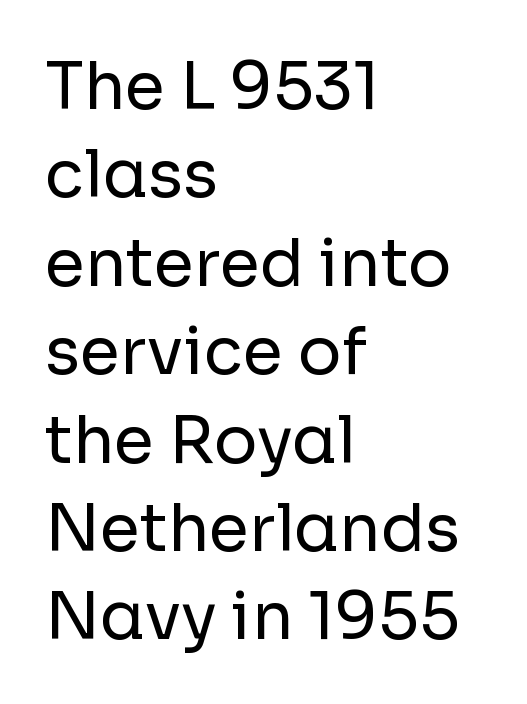
{"serif": "no", "italic": "no", "bold": "no", "weight": "regular", "width": "normal", "stroke_contrast": "low", "x_height": "medium", "monospaced": "no", "underline": "no", "align": "left", "line_spacing": "normal", "line_spacing_ratio": 1.36, "letter_spacing": "normal", "letter_spacing_em": 0.0, "glyph_px": 65}
